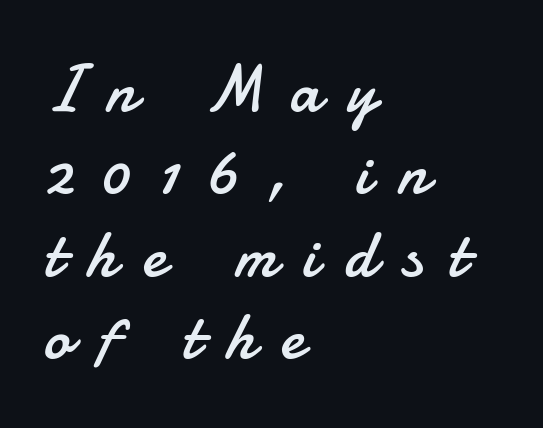
The image shows 66 px regular-weight sans-serif type; set left-aligned, normal line spacing (1.25x), unusually wide letter spacing (+0.4 em), not underlined; low stroke contrast and a small x-height.
